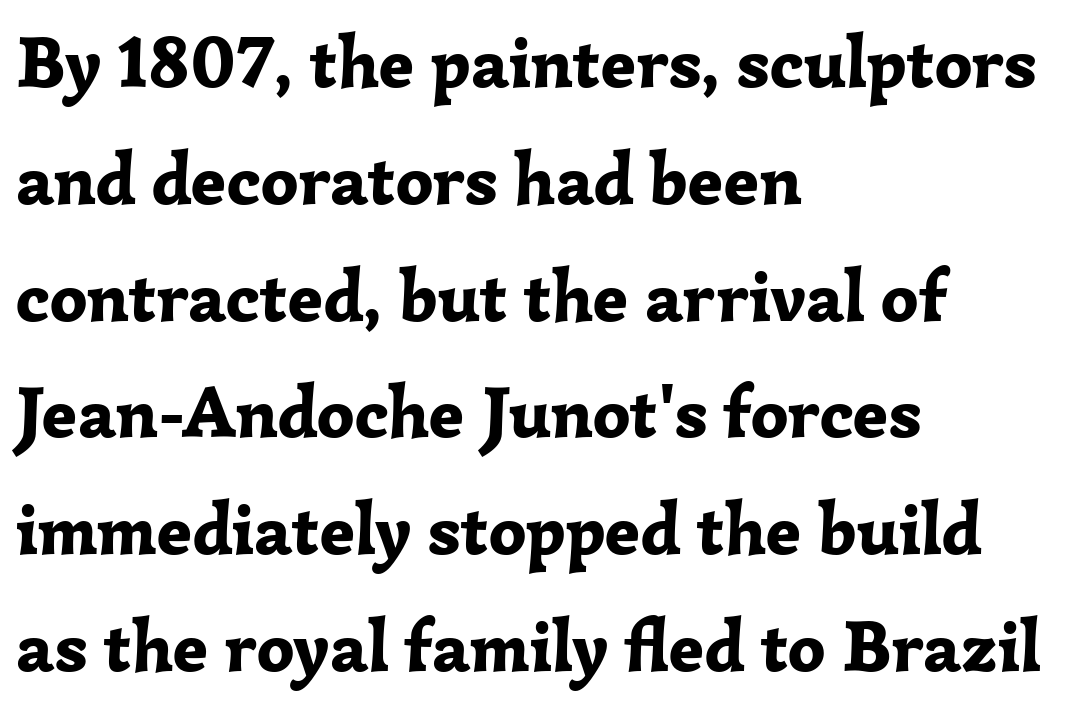
{"serif": "yes", "italic": "no", "bold": "yes", "weight": "bold", "width": "normal", "stroke_contrast": "low", "x_height": "medium", "monospaced": "no", "underline": "no", "align": "left", "line_spacing": "normal", "line_spacing_ratio": 1.6, "letter_spacing": "normal", "letter_spacing_em": 0.0, "glyph_px": 73}
